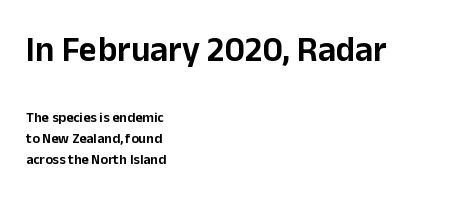
{"serif": "no", "italic": "no", "width": "normal", "stroke_contrast": "low", "x_height": "medium", "monospaced": "no", "underline": "no", "align": "left", "line_spacing": "normal", "line_spacing_ratio": 1.53, "letter_spacing": "normal", "letter_spacing_em": 0.0, "larger_block": "first", "size_ratio": 2.5, "glyph_px": 35}
